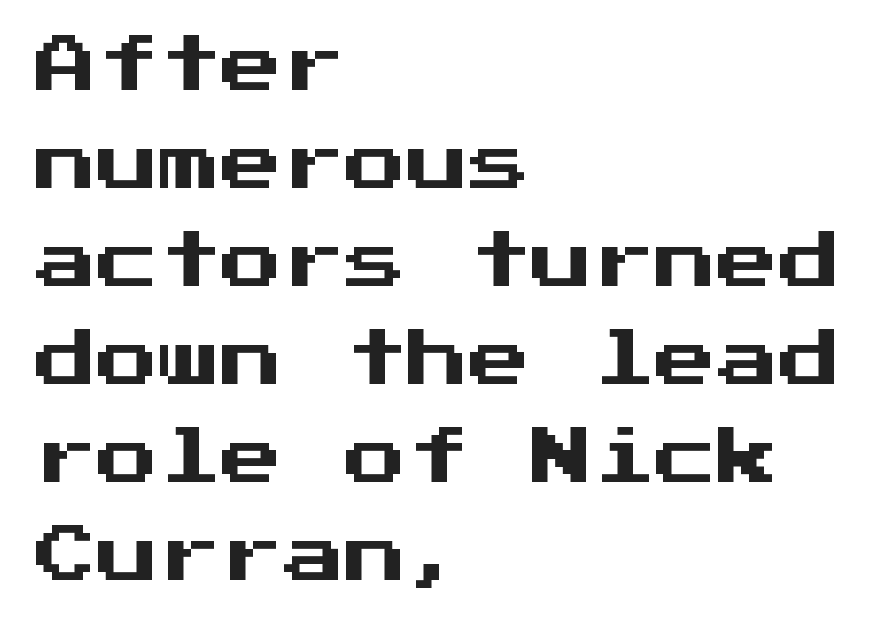
{"serif": "no", "italic": "no", "width": "normal", "stroke_contrast": "medium", "x_height": "medium", "monospaced": "yes", "underline": "no", "align": "left", "line_spacing": "normal", "line_spacing_ratio": 1.58, "letter_spacing": "normal", "letter_spacing_em": 0.0, "glyph_px": 62}
